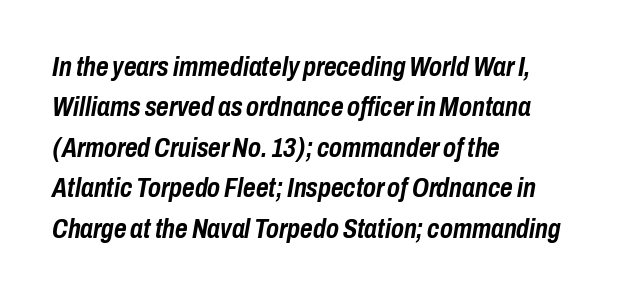
Q: Is the text bold? A: Yes.
Q: Is the text italic (slanted)? A: Yes, it leans right by about 10 degrees.
Q: Is the text underlined? A: No.
Q: How is the paragraph aligned? A: Left-aligned.
Q: Is the spacing between letters normal or unusually wide? A: Normal.
Q: Is the spacing between lines tight, normal or loose? A: Normal.
